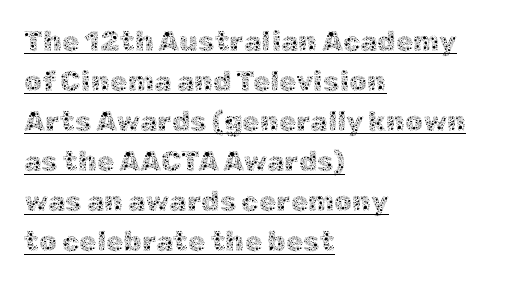
The image shows 28 px thin type, upright; set left-aligned, normal line spacing (1.43x), normal letter spacing, underlined; a medium x-height.
